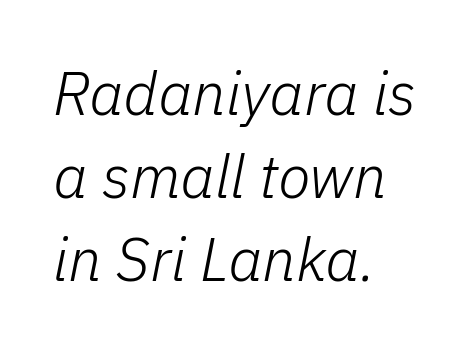
The image shows 60 px light type, italic (leaning right); set left-aligned, normal line spacing (1.38x), normal letter spacing, not underlined; low stroke contrast and a medium x-height.
